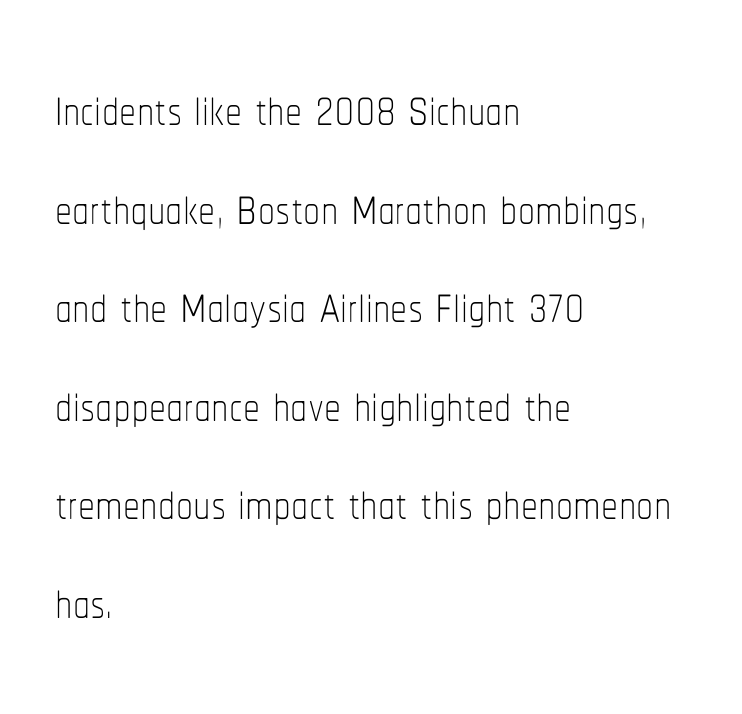
Character widths vary here, with narrow letters taking less room than wide ones. The weight tops out at a normal text grade. The specimen omits any rule beneath the text block's lines. Spacing between characters is what you'd get straight out of the box. The typesetter chose a ragged-right arrangement here.
